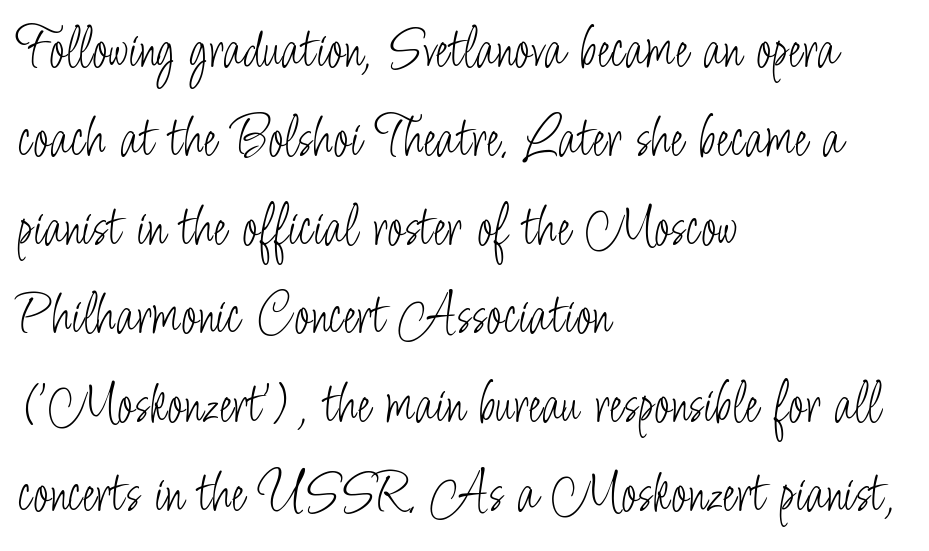
Q: Is the text bold? A: No.
Q: Is the text italic (slanted)? A: Yes.
Q: Is the typeface a serif or a sans-serif typeface? A: Sans-serif.
Q: Is the text underlined? A: No.
Q: How is the paragraph aligned? A: Left-aligned.
Q: Is the spacing between letters normal or unusually wide? A: Normal.
Q: Is the spacing between lines tight, normal or loose? A: Normal.
Q: Width (condensed, normal, or wide)? A: Condensed.
Q: Stroke contrast? A: Low.
Q: x-height? A: Small.
Q: Monospaced? A: No.
